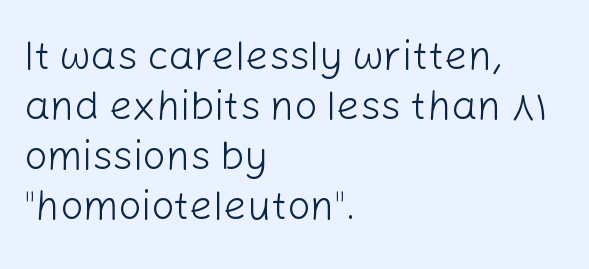
Q: Is the text bold? A: No.
Q: Is the text italic (slanted)? A: No, it is upright.
Q: Is the typeface a serif or a sans-serif typeface? A: Sans-serif.
Q: Is the text underlined? A: No.
Q: How is the paragraph aligned? A: Left-aligned.
Q: Is the spacing between letters normal or unusually wide? A: Normal.
Q: Width (condensed, normal, or wide)? A: Normal.
Q: Stroke contrast? A: Low.
Q: x-height? A: Medium.
Q: Monospaced? A: No.
